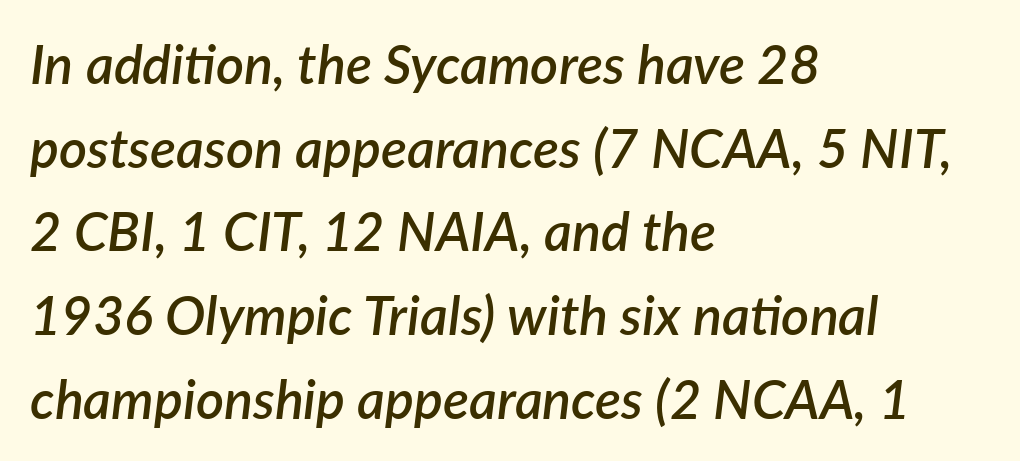
Short and long lines alike share a common starting point at left. It's the slanting kind of type. Underline: absent. Compared with an ordinary text face, these strokes are moderately heavier — a semibold. These lines are rendered in a variable-pitch font. Summary of vertical rhythm: regular, with standard interline spacing.
